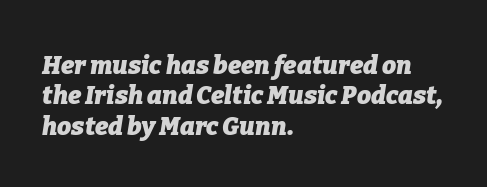
{"italic": "yes", "lean": "right", "slant_degrees": 9, "bold": "yes", "underline": "no", "align": "left", "line_spacing_ratio": 1.22, "letter_spacing": "normal", "letter_spacing_em": 0.0, "glyph_px": 25}
